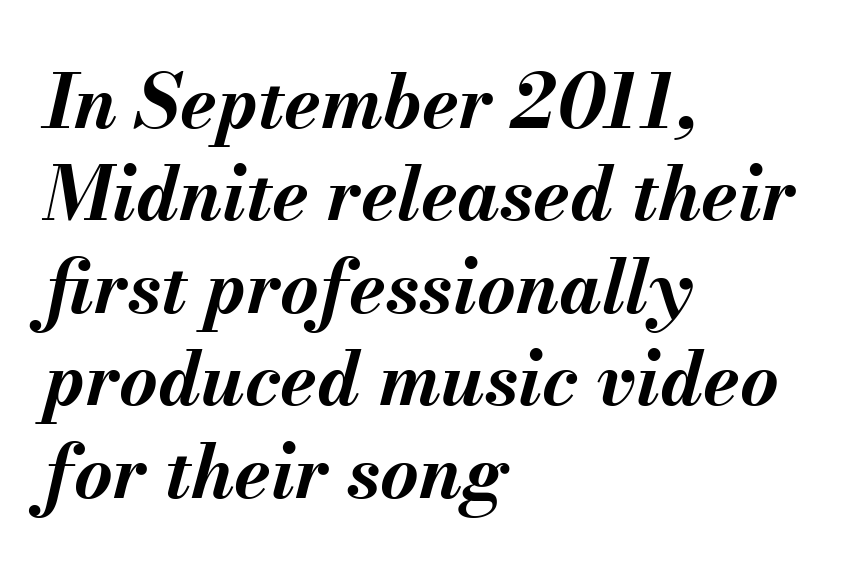
Q: Is the text bold? A: Yes.
Q: Is the text italic (slanted)? A: Yes, it leans right by about 13 degrees.
Q: Is the text underlined? A: No.
Q: How is the paragraph aligned? A: Left-aligned.
Q: Is the spacing between letters normal or unusually wide? A: Normal.
Q: Is the spacing between lines tight, normal or loose? A: Normal.
Q: Width (condensed, normal, or wide)? A: Normal.
Q: Stroke contrast? A: Medium.
Q: x-height? A: Small.
Q: Monospaced? A: No.
